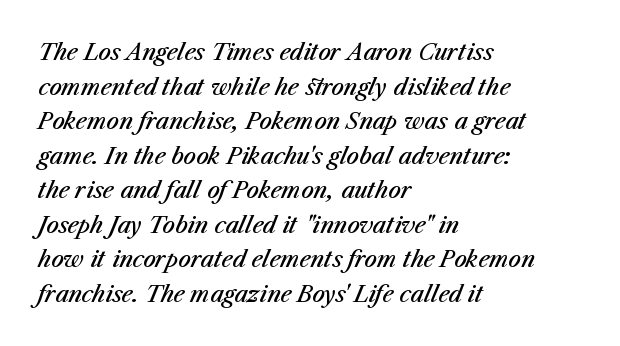
Interline gaps are of average width in this sample. The typography opts for an oblique posture over an upright one. Does extra space separate the letters? No, they use regular spacing. Horizontally, the lines are justified to the leading edge only. Slightly chunky letters — semibold, I'd say, not full bold.
